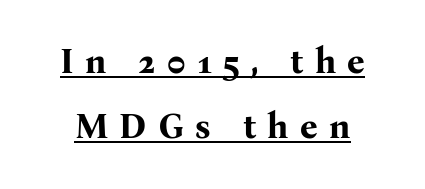
Q: Is the text bold? A: Yes.
Q: Is the text italic (slanted)? A: No, it is upright.
Q: Is the typeface a serif or a sans-serif typeface? A: Serif.
Q: Is the text underlined? A: Yes.
Q: Is the spacing between letters normal or unusually wide? A: Unusually wide.
Q: Width (condensed, normal, or wide)? A: Normal.
Q: Stroke contrast? A: Medium.
Q: x-height? A: Medium.
Q: Monospaced? A: No.
